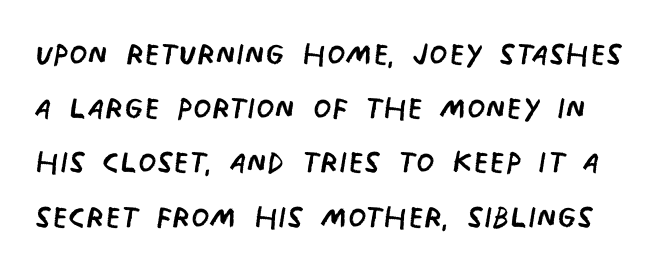
This sample has the flowing, uneven cadence of proportional lettering. What kind of face is this? One without serifs — a sans. The specimen omits any rule beneath the text block's lines. Horizontal bands of white between lines are of average thickness. In terms of letterspacing, this is plain default setting. Summary of weight: not heavy and not bold.
